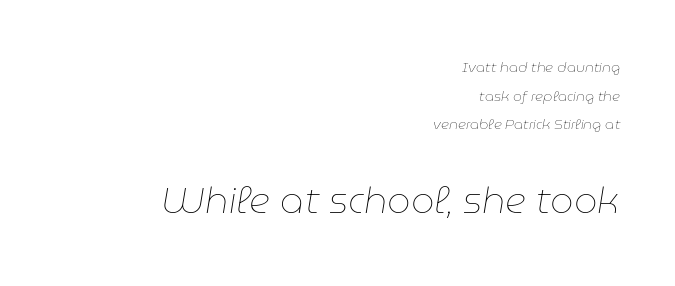
Honestly, the letter spacing is just normal — you wouldn't notice it. One-word summary of the alignment: right. Decoration check: the copy has no underline. You get the small type first, then a jump to larger type. The glyphs look as if they've been sheared to an angle. Does the leading feel generous? Absolutely, it's lavish.
